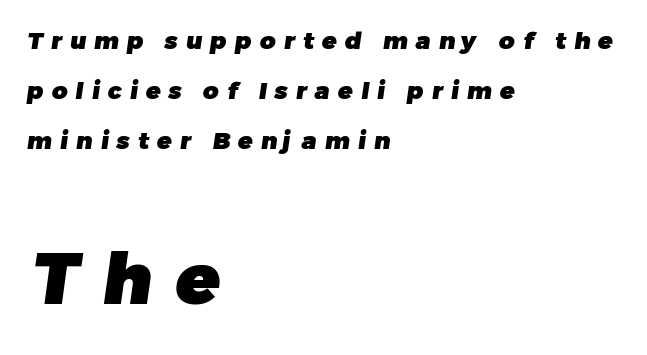
The paragraph shown leans on its left margin. Size hierarchy here favors the trailing block over the leading one. Clear beneath every line of the passage. Leading is clearly above the norm, producing a sparse column. Grotesque or geometric, the face here clearly has no serifs. Every letter is thick-stroked: bold, no question.
